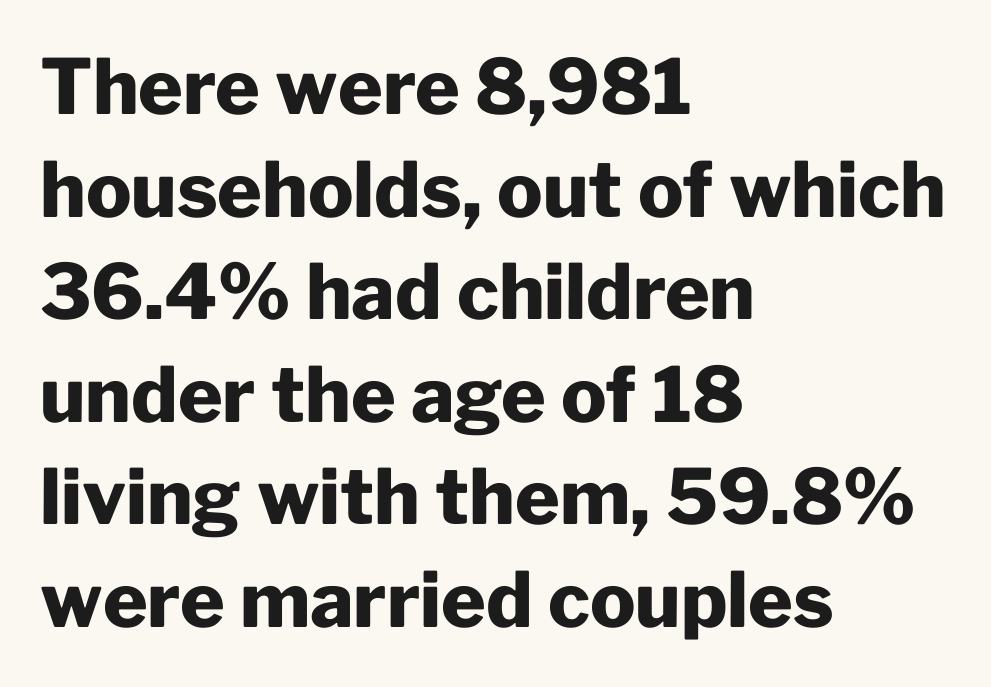
Q: Is the text bold? A: Yes.
Q: Is the text italic (slanted)? A: No, it is upright.
Q: Is the typeface a serif or a sans-serif typeface? A: Sans-serif.
Q: Is the text underlined? A: No.
Q: How is the paragraph aligned? A: Left-aligned.
Q: Is the spacing between letters normal or unusually wide? A: Normal.
Q: Is the spacing between lines tight, normal or loose? A: Normal.
Q: Width (condensed, normal, or wide)? A: Normal.
Q: Stroke contrast? A: Low.
Q: x-height? A: Medium.
Q: Monospaced? A: No.
